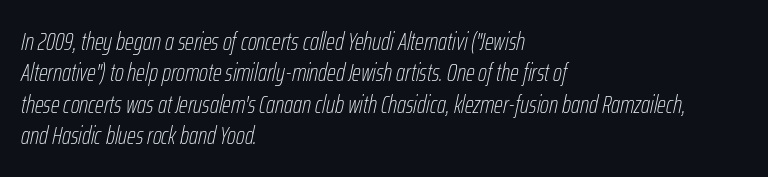
Q: Is the text bold? A: No.
Q: Is the text italic (slanted)? A: Yes, it leans right by about 12 degrees.
Q: Is the text underlined? A: No.
Q: How is the paragraph aligned? A: Left-aligned.
Q: Is the spacing between letters normal or unusually wide? A: Normal.
Q: Is the spacing between lines tight, normal or loose? A: Normal.
